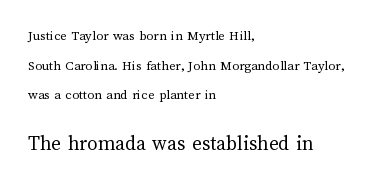
{"italic": "no", "bold": "no", "underline": "no", "align": "left", "line_spacing": "loose", "line_spacing_ratio": 2.11, "letter_spacing": "normal", "letter_spacing_em": 0.0, "larger_block": "second", "size_ratio": 1.5, "glyph_px": 21}
